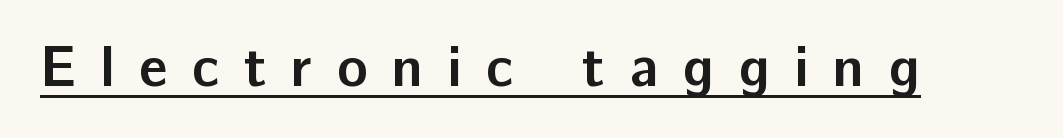
{"serif": "no", "italic": "no", "bold": "yes", "weight": "semibold", "width": "normal", "stroke_contrast": "low", "x_height": "medium", "monospaced": "no", "underline": "yes", "letter_spacing": "wide", "letter_spacing_em": 0.43, "glyph_px": 57}
